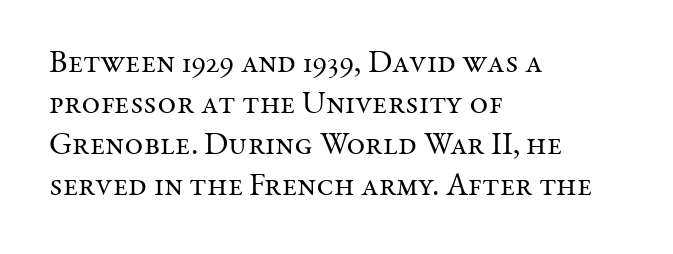
{"serif": "yes", "italic": "no", "bold": "no", "weight": "regular", "width": "normal", "stroke_contrast": "medium", "x_height": "medium", "monospaced": "no", "underline": "no", "align": "left", "line_spacing": "normal", "line_spacing_ratio": 1.28, "letter_spacing": "normal", "letter_spacing_em": 0.0, "glyph_px": 32}
